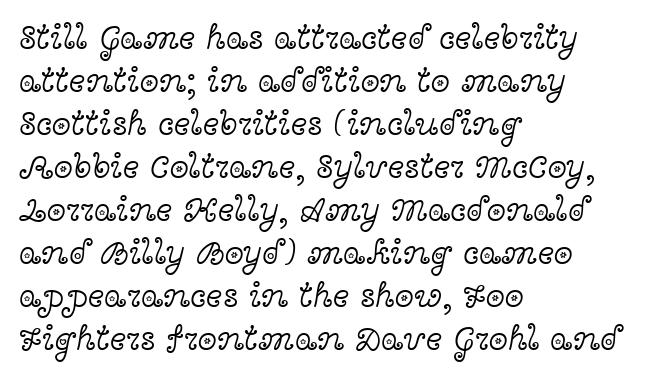
Q: Is the text bold? A: No.
Q: Is the text italic (slanted)? A: Yes.
Q: Is the typeface a serif or a sans-serif typeface? A: Serif.
Q: Is the text underlined? A: No.
Q: How is the paragraph aligned? A: Left-aligned.
Q: Is the spacing between letters normal or unusually wide? A: Normal.
Q: Width (condensed, normal, or wide)? A: Wide.
Q: x-height? A: Medium.
Q: Monospaced? A: No.
